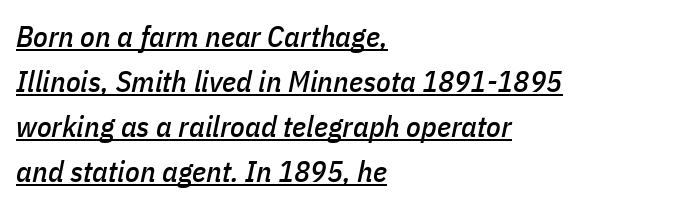
The image shows 30 px condensed type, italic (leaning right); set left-aligned, normal line spacing (1.5x), normal letter spacing, underlined; low stroke contrast and a medium x-height.
